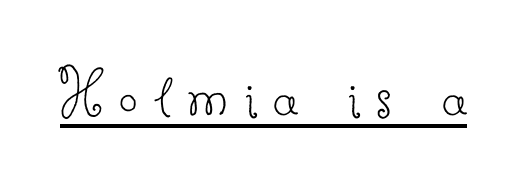
This reads as an unemphasized weight, regular at the heaviest. The axis of the letterforms is exactly vertical. The passage shown has open, widely tracked lettering throughout. The letters advance in unequal steps, a hallmark of proportional type. This is underlined copy, the kind a proofreader might mark for attention. A serif font was chosen for this passage.
